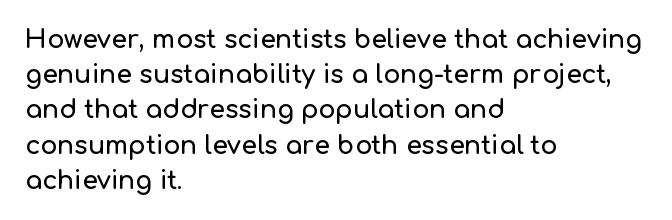
The image shows 25 px text type, upright; set left-aligned, normal line spacing (1.41x), normal letter spacing, not underlined.
